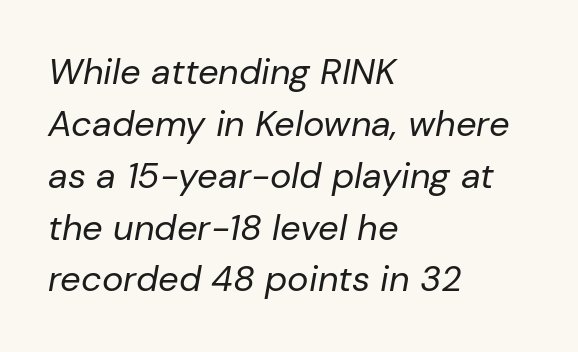
The image shows 36 px regular-weight type, italic (leaning right); set left-aligned, normal line spacing (1.44x), normal letter spacing, not underlined; low stroke contrast and a medium x-height.
